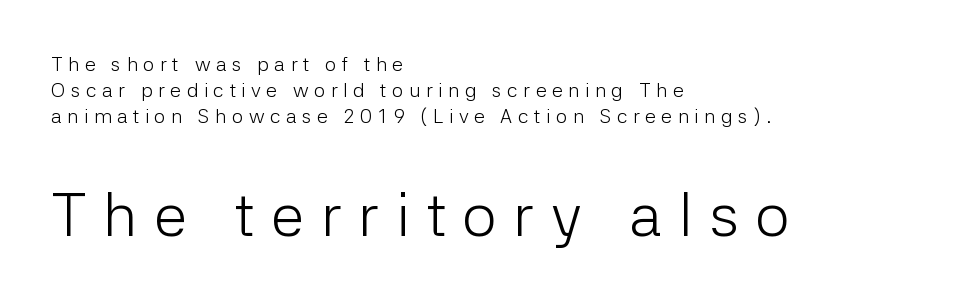
The image shows 61 px light sans-serif type, upright; set left-aligned, normal line spacing (1.29x), unusually wide letter spacing (+0.27 em), not underlined; the second (bottom) block is 3.05x larger; low stroke contrast and a medium x-height.
